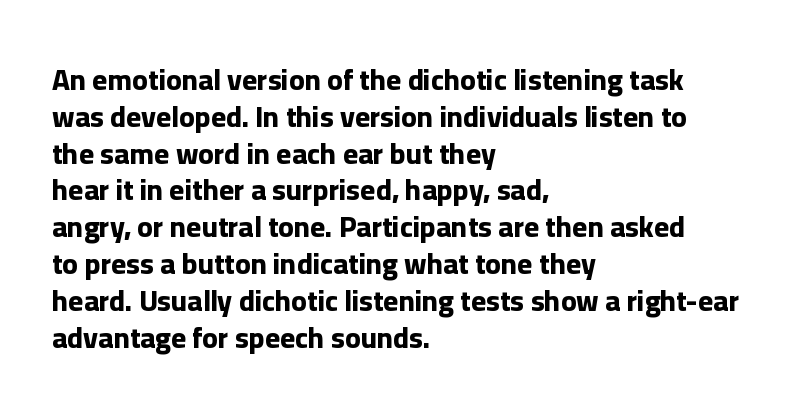
Q: Is the text bold? A: Yes.
Q: Is the text italic (slanted)? A: No, it is upright.
Q: Is the typeface a serif or a sans-serif typeface? A: Sans-serif.
Q: Is the text underlined? A: No.
Q: How is the paragraph aligned? A: Left-aligned.
Q: Is the spacing between letters normal or unusually wide? A: Normal.
Q: Is the spacing between lines tight, normal or loose? A: Normal.
Q: Width (condensed, normal, or wide)? A: Normal.
Q: Stroke contrast? A: Low.
Q: x-height? A: Medium.
Q: Monospaced? A: No.
